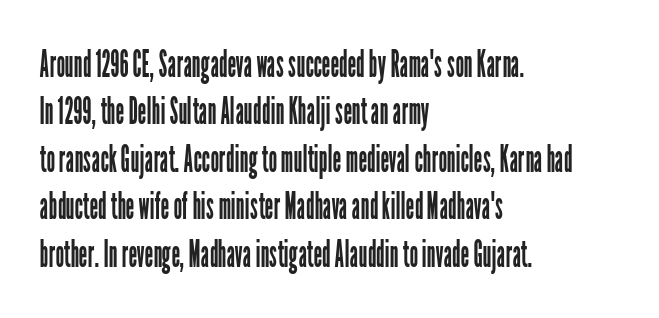
Q: Is the text bold? A: No.
Q: Is the text italic (slanted)? A: No, it is upright.
Q: Is the typeface a serif or a sans-serif typeface? A: Sans-serif.
Q: Is the text underlined? A: No.
Q: How is the paragraph aligned? A: Left-aligned.
Q: Is the spacing between letters normal or unusually wide? A: Normal.
Q: Is the spacing between lines tight, normal or loose? A: Normal.
Q: Width (condensed, normal, or wide)? A: Condensed.
Q: Stroke contrast? A: Low.
Q: x-height? A: Medium.
Q: Monospaced? A: No.
